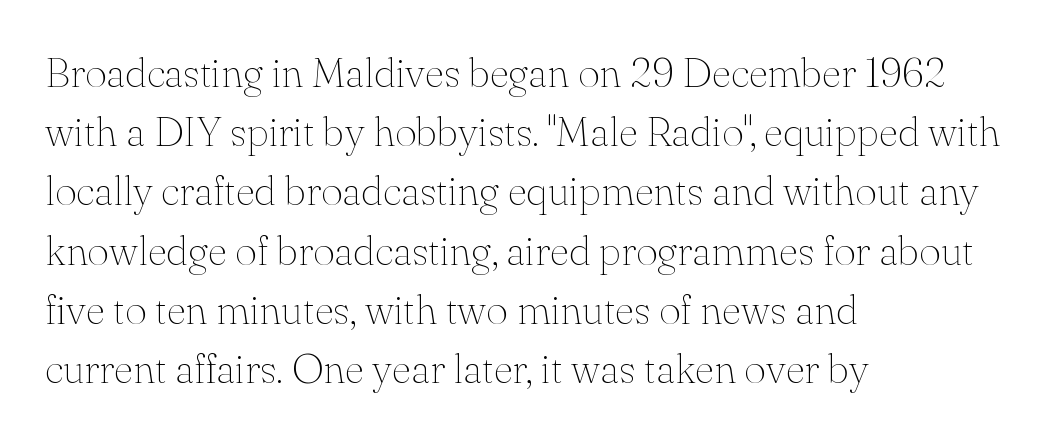
Q: Is the text bold? A: No.
Q: Is the text italic (slanted)? A: No, it is upright.
Q: Is the typeface a serif or a sans-serif typeface? A: Serif.
Q: Is the text underlined? A: No.
Q: How is the paragraph aligned? A: Left-aligned.
Q: Is the spacing between letters normal or unusually wide? A: Normal.
Q: Is the spacing between lines tight, normal or loose? A: Normal.
Q: Width (condensed, normal, or wide)? A: Normal.
Q: Stroke contrast? A: Medium.
Q: x-height? A: Small.
Q: Monospaced? A: No.
